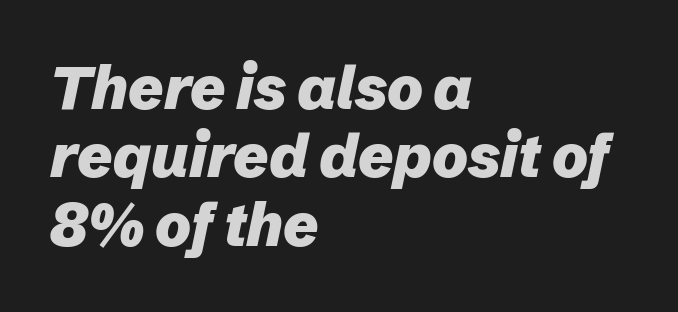
The image shows 60 px heavy type, italic (leaning right); set left-aligned, tight line spacing (1.14x), normal letter spacing, not underlined; low stroke contrast and a medium x-height.
